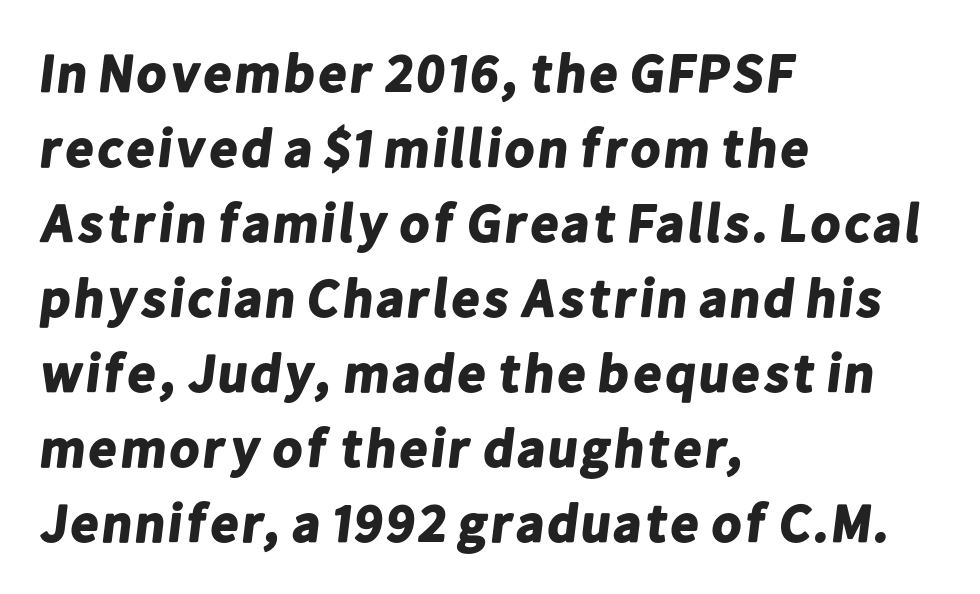
The image shows 54 px bold sans-serif type; set left-aligned, normal line spacing (1.39x), normal letter spacing, not underlined; low stroke contrast and a medium x-height.
